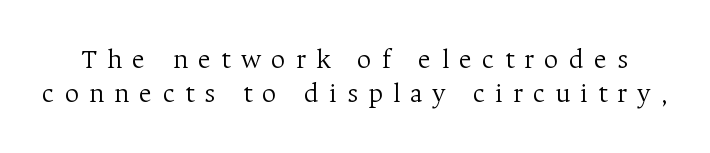
Students, note that the glyphs here are deliberately spaced far apart. The glyphs in this specimen are seriffed. Letters rest on an invisible, unmarked baseline. Do the characters align in a grid? No, the font is proportional. Think standard paragraph weight, or any step lighter than that. The font's upright variant was chosen for this text.
